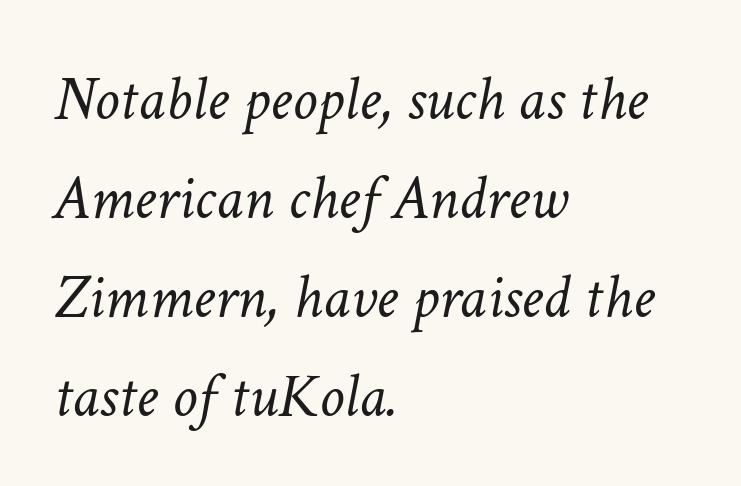
You could not count columns in this text — the font is proportionally spaced. Line spacing here is normal. Slant detected: the letters are inclined. The rendering keeps characters at their native spacing. This is not heavy type; no bold has been used. Casual observation: everything's shoved over to the left.
